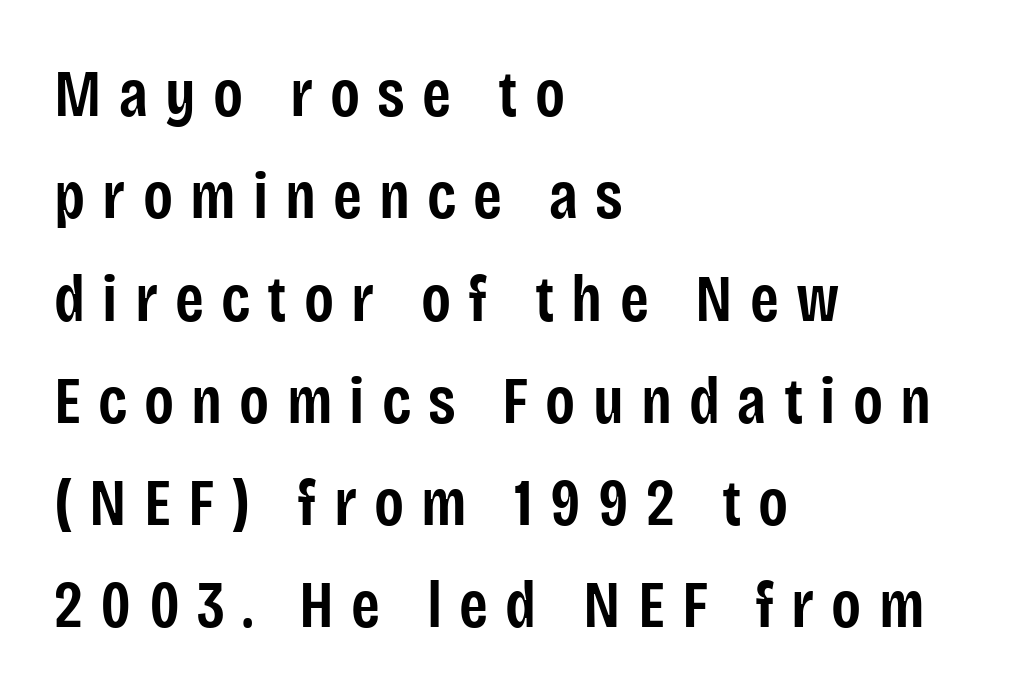
The typesetter chose a ragged-right arrangement here. The zone under the glyphs is completely vacant. Is the type bold? Partly — it's a semibold, heavier than regular but not fully bold. If you measured baseline to baseline, you'd find a middling distance.
